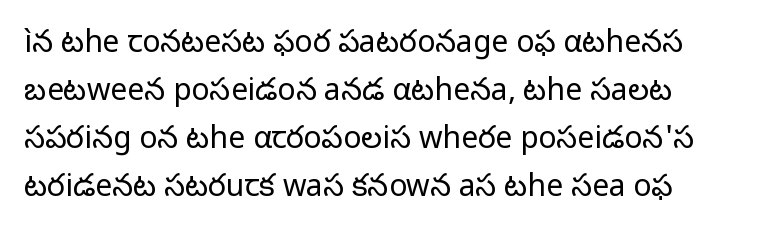
Q: Is the text bold? A: No.
Q: Is the text italic (slanted)? A: No, it is upright.
Q: Is the typeface a serif or a sans-serif typeface? A: Sans-serif.
Q: Is the text underlined? A: No.
Q: How is the paragraph aligned? A: Left-aligned.
Q: Is the spacing between letters normal or unusually wide? A: Normal.
Q: Is the spacing between lines tight, normal or loose? A: Normal.
Q: Width (condensed, normal, or wide)? A: Normal.
Q: Stroke contrast? A: Low.
Q: x-height? A: Medium.
Q: Monospaced? A: No.
